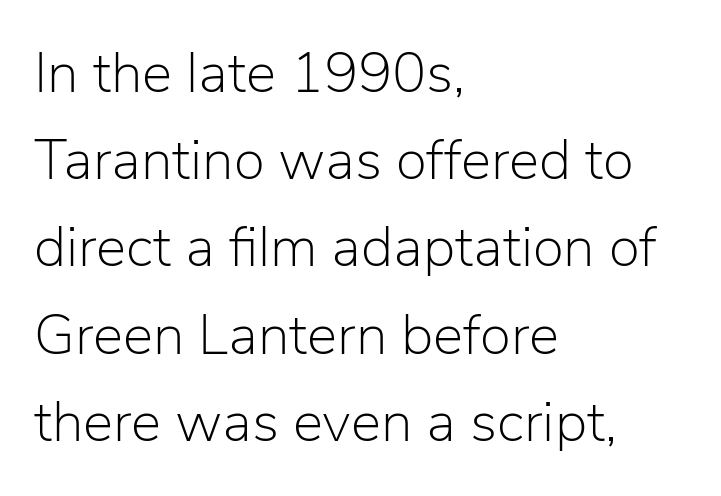
{"serif": "no", "italic": "no", "bold": "no", "weight": "light", "width": "normal", "stroke_contrast": "low", "x_height": "medium", "monospaced": "no", "underline": "no", "align": "left", "line_spacing": "normal", "line_spacing_ratio": 1.53, "letter_spacing": "normal", "letter_spacing_em": 0.0, "glyph_px": 57}
